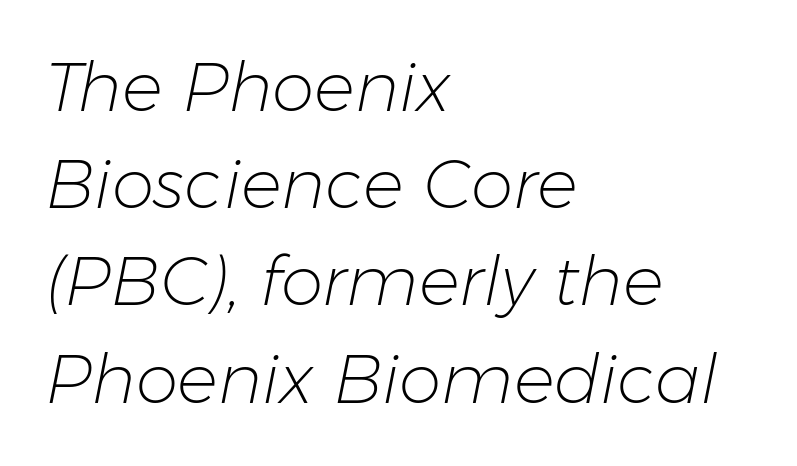
The image shows 68 px light type, italic (leaning right); set left-aligned, normal line spacing (1.43x), normal letter spacing, not underlined; low stroke contrast and a medium x-height.
